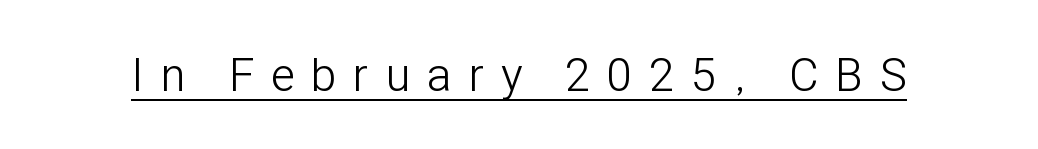
The image shows 46 px light, condensed sans-serif type, upright; set unusually wide letter spacing (+0.38 em), underlined; low stroke contrast and a medium x-height.
